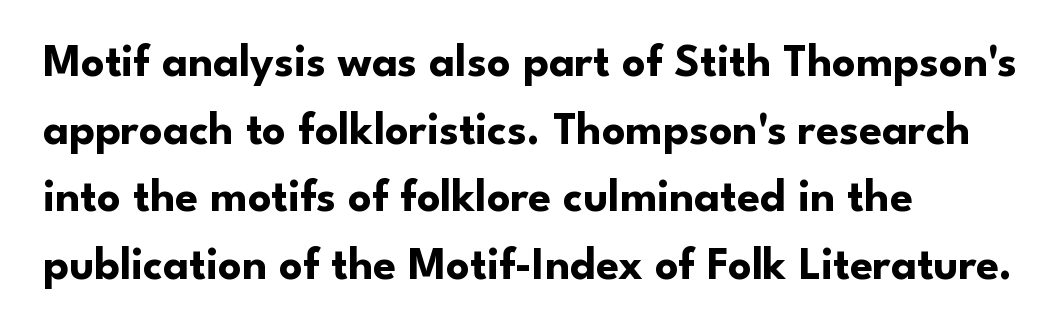
Q: Is the text bold? A: Yes.
Q: Is the text italic (slanted)? A: No, it is upright.
Q: Is the typeface a serif or a sans-serif typeface? A: Sans-serif.
Q: Is the text underlined? A: No.
Q: How is the paragraph aligned? A: Left-aligned.
Q: Is the spacing between letters normal or unusually wide? A: Normal.
Q: Is the spacing between lines tight, normal or loose? A: Normal.
Q: Width (condensed, normal, or wide)? A: Normal.
Q: Stroke contrast? A: Low.
Q: x-height? A: Small.
Q: Monospaced? A: No.
